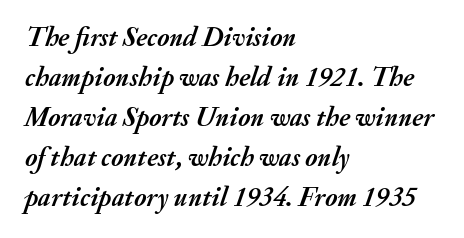
Typesetter's note: full bold, strokes at maximum text heaviness. This sample uses an oblique cut, with every glyph tilted off the vertical. The baseline area is clear. Normally led — the rows are evenly, conventionally spaced. The lines in this sample share a left origin and differ only in where they stop.
